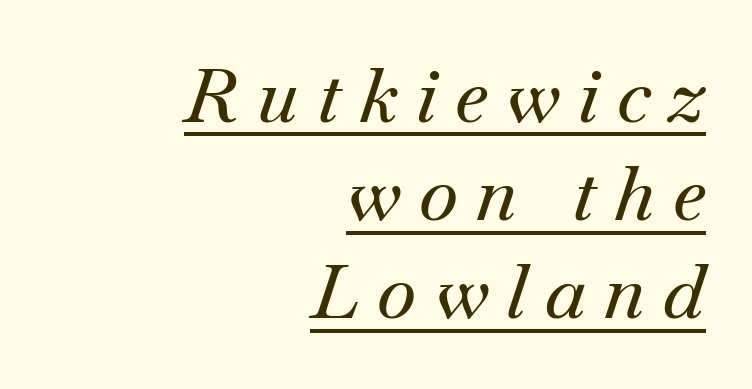
The passage shown has open, widely tracked lettering throughout. The specimen reads as italic at a glance. Evenly set lines give the paragraph a standard silhouette. Underlining? Definitely there. Each line ends at the same right margin while the left side varies.
